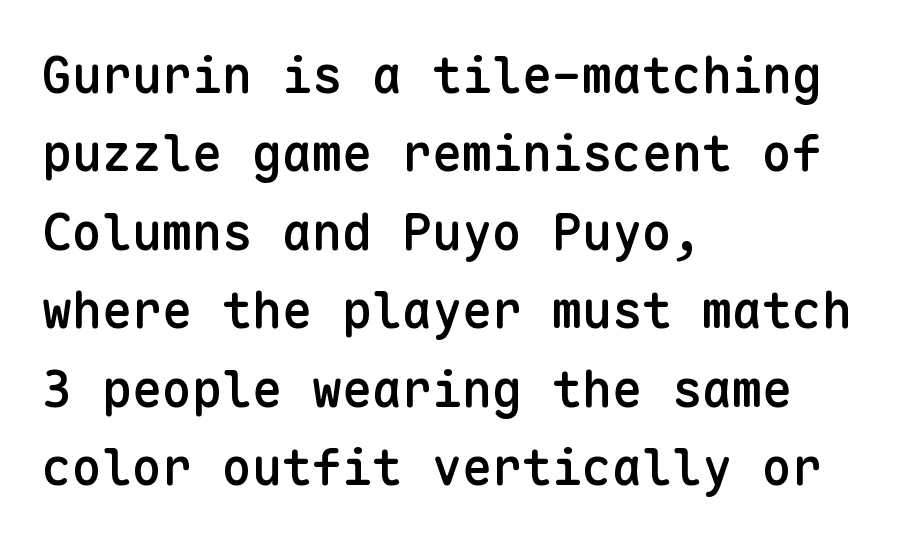
Does the copy run flush right? No — it runs flush left. The space between consecutive lines is moderate. Typesetter's note: demi weight, one step under bold. A typesetter would call this monospace, since all characters share one set width. Any mark beneath the type? The region is blank. A typesetter would mark this as roman, not italic.
